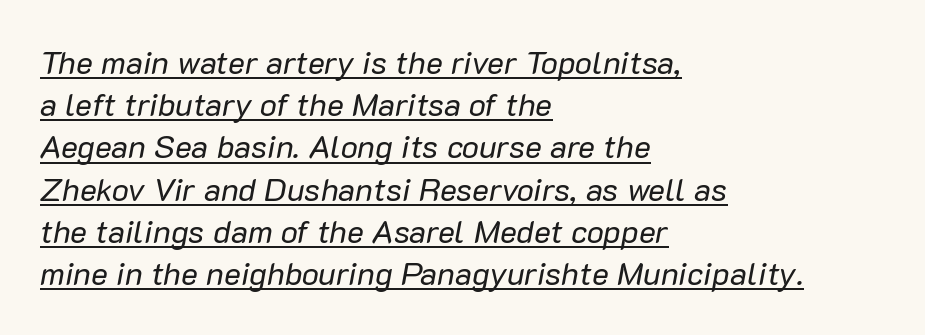
{"italic": "yes", "lean": "right", "slant_degrees": 10, "bold": "no", "weight": "regular", "width": "normal", "stroke_contrast": "low", "x_height": "medium", "monospaced": "no", "underline": "yes", "align": "left", "line_spacing": "normal", "line_spacing_ratio": 1.32, "letter_spacing": "normal", "letter_spacing_em": 0.0, "glyph_px": 32}
